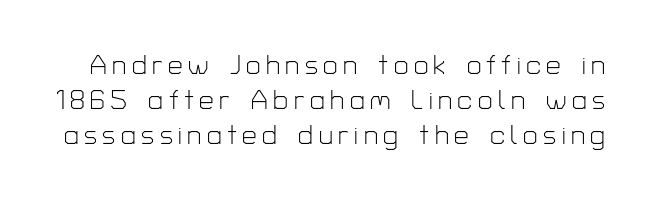
{"italic": "no", "bold": "no", "underline": "no", "line_spacing": "normal", "line_spacing_ratio": 1.34, "letter_spacing": "wide", "letter_spacing_em": 0.21, "glyph_px": 26}
